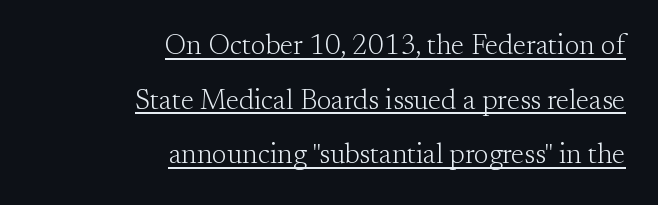
The image shows 28 px light serif type, upright; set right-aligned, loose line spacing (1.95x), normal letter spacing, underlined; medium stroke contrast and a small x-height.
